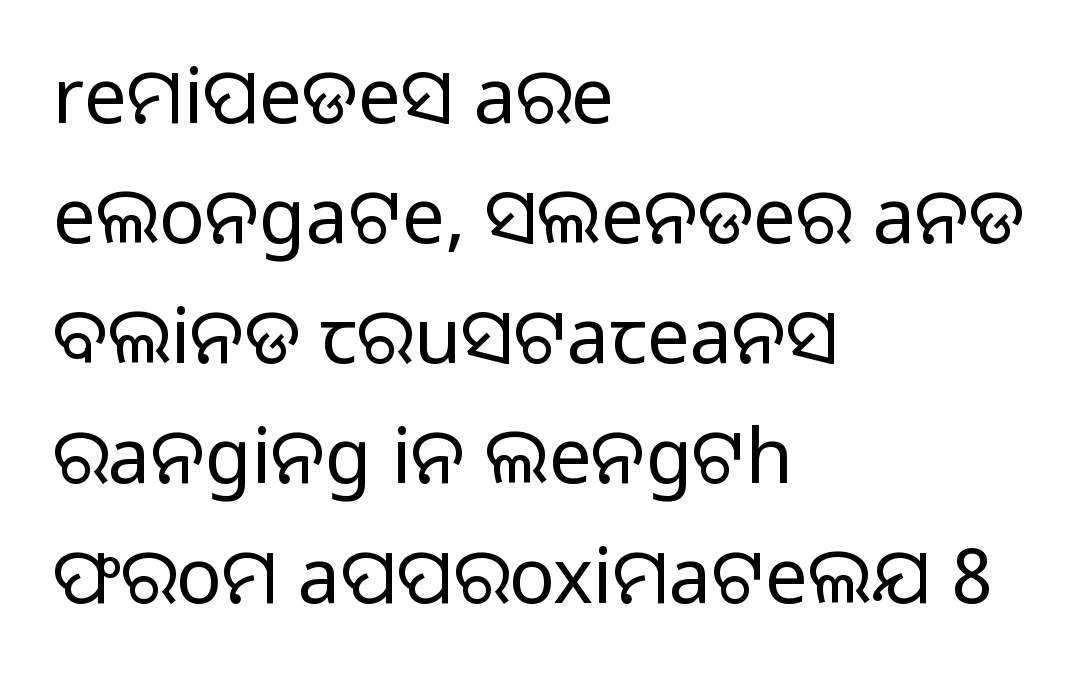
{"serif": "no", "italic": "no", "bold": "no", "weight": "regular", "width": "normal", "stroke_contrast": "low", "x_height": "medium", "monospaced": "no", "underline": "no", "align": "left", "line_spacing": "normal", "line_spacing_ratio": 1.58, "letter_spacing": "normal", "letter_spacing_em": 0.0, "glyph_px": 76}
